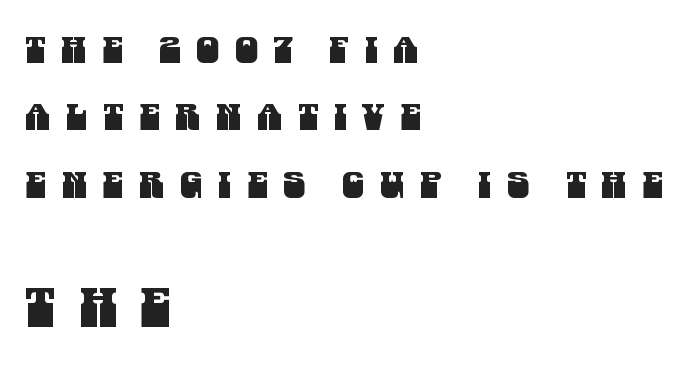
{"serif": "no", "width": "condensed", "stroke_contrast": "medium", "x_height": "large", "monospaced": "no", "underline": "no", "align": "left", "line_spacing_ratio": 1.87, "letter_spacing": "wide", "letter_spacing_em": 0.44, "larger_block": "second", "size_ratio": 1.5, "glyph_px": 54}
